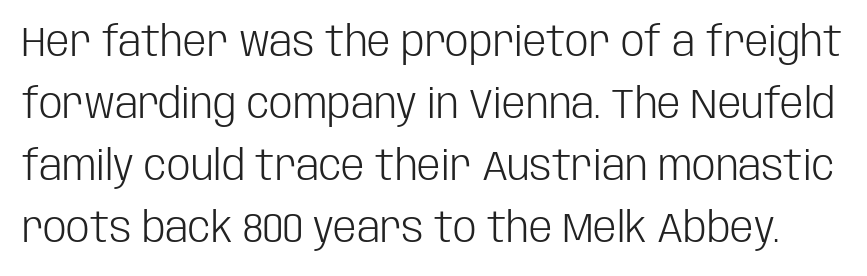
{"serif": "no", "italic": "no", "bold": "no", "weight": "light", "width": "condensed", "stroke_contrast": "low", "x_height": "large", "monospaced": "no", "underline": "no", "line_spacing": "normal", "line_spacing_ratio": 1.48, "letter_spacing": "normal", "letter_spacing_em": 0.0, "glyph_px": 42}
